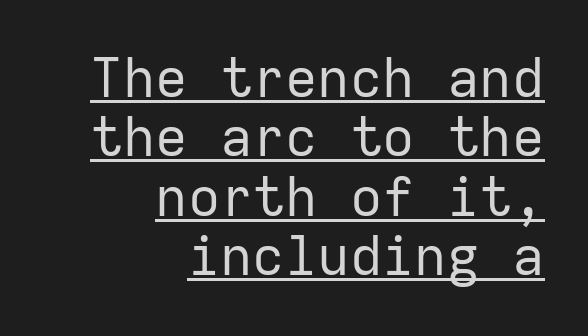
{"serif": "no", "italic": "no", "bold": "no", "weight": "regular", "width": "normal", "stroke_contrast": "low", "x_height": "medium", "monospaced": "yes", "underline": "yes", "align": "right", "line_spacing": "tight", "line_spacing_ratio": 1.1, "letter_spacing": "normal", "letter_spacing_em": 0.0, "glyph_px": 54}
